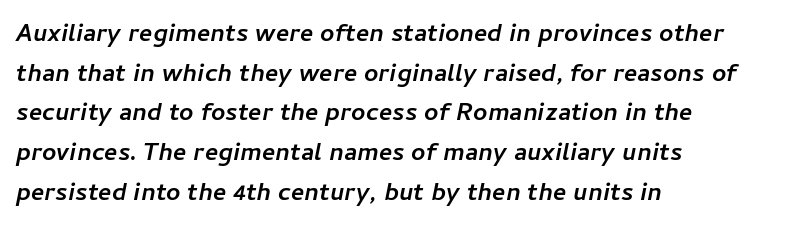
Q: Is the text bold? A: Yes.
Q: Is the text italic (slanted)? A: Yes, it leans right by about 11 degrees.
Q: Is the text underlined? A: No.
Q: How is the paragraph aligned? A: Left-aligned.
Q: Is the spacing between letters normal or unusually wide? A: Normal.
Q: Is the spacing between lines tight, normal or loose? A: Normal.
